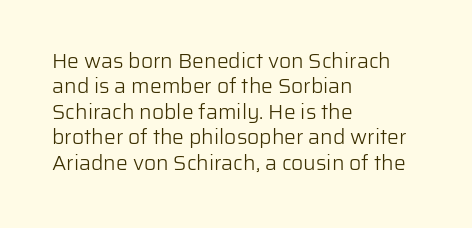
A bare baseline throughout the passage. Line beginnings align vertically; line endings do not. This sample uses plain, unmodified letter spacing. Posture: straight, roman, zero tilt. Is this a heavy cut? Hardly; it is regular or lighter.
